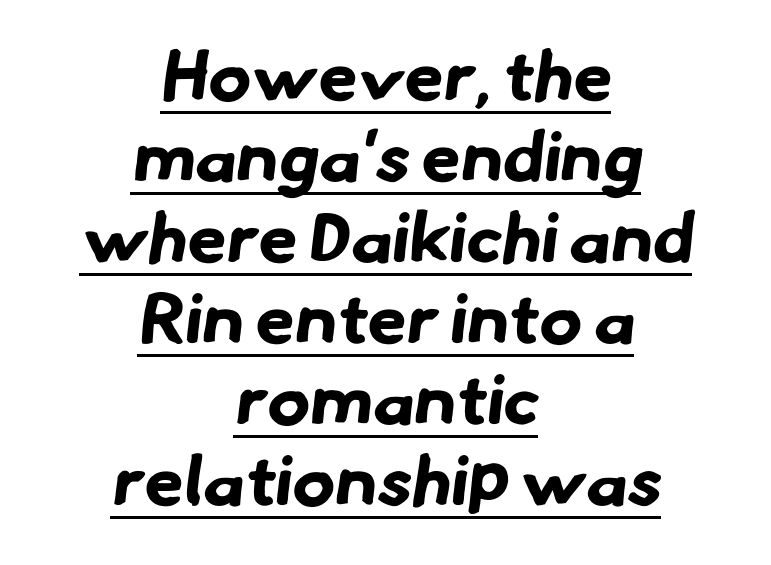
This rendering features underlined lettering. Summary of vertical rhythm: compact, with narrow interline spacing. Glyph-to-glyph distance matches everyday printed text. The passage shown is typed in a proportional face where columns would drift. The rag falls on both sides of this text block equally. Look at the bottom of the vertical strokes: they stop flat, with no serifs.
